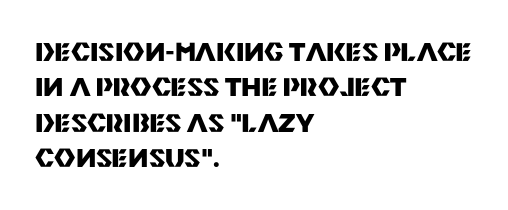
The image shows 26 px bold type, upright; set left-aligned, normal line spacing (1.36x), normal letter spacing, not underlined.
